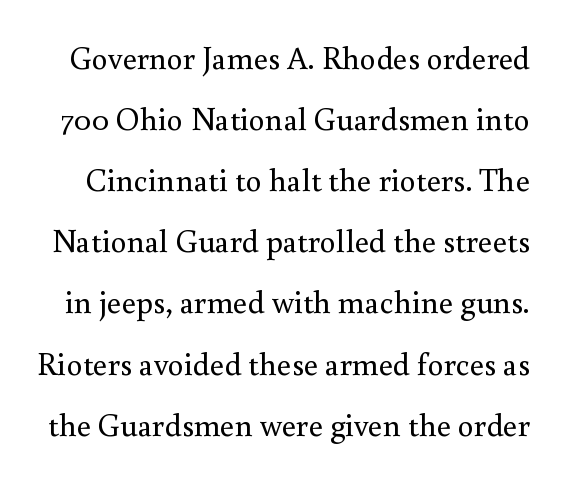
The image shows 32 px regular-weight serif type, upright; set loose line spacing (1.91x), normal letter spacing, not underlined; medium stroke contrast and a small x-height.
